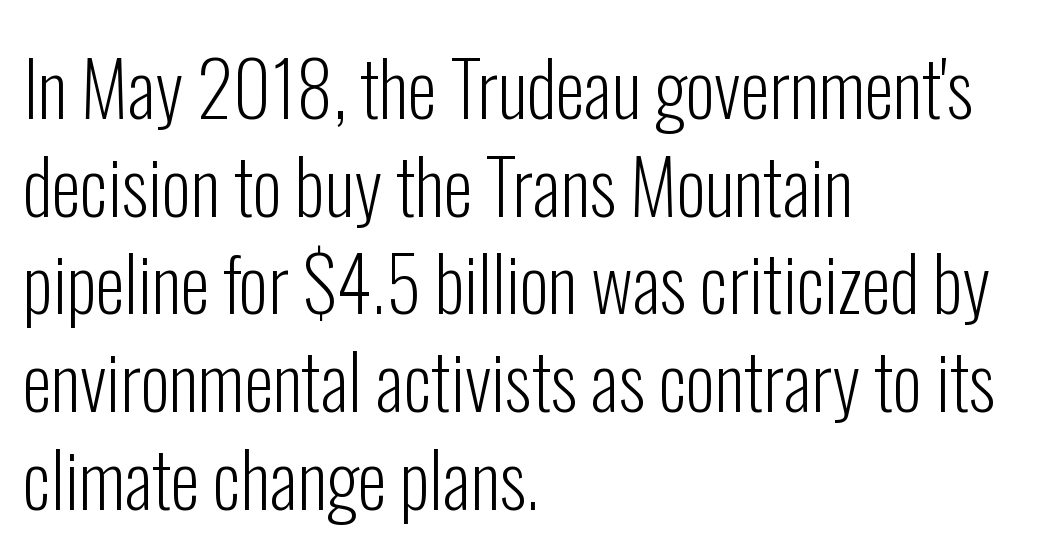
Nope, no serifs anywhere on these letters. Underlining? Definitely not there. The face used here is proportionally spaced, like ordinary book or web type. Vertical stems look standard width or narrower in stroke. Compared with a centered layout, this one pins lines to the left instead.
